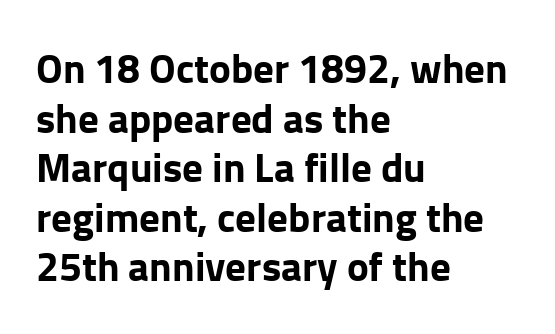
The image shows 41 px bold sans-serif type, upright; set left-aligned, line spacing 1.21x, normal letter spacing, not underlined; low stroke contrast and a medium x-height.
